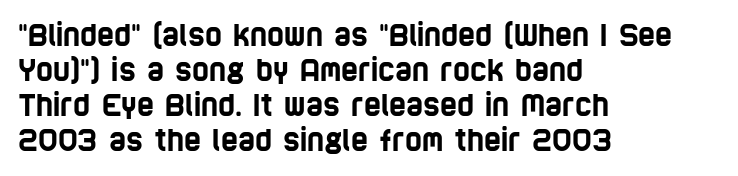
{"serif": "no", "width": "condensed", "stroke_contrast": "low", "x_height": "large", "monospaced": "no", "underline": "no", "align": "left", "line_spacing_ratio": 1.21, "letter_spacing": "normal", "letter_spacing_em": 0.0, "glyph_px": 29}
